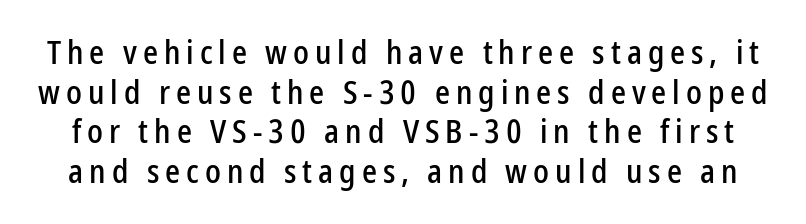
Q: Is the text italic (slanted)? A: No, it is upright.
Q: Is the typeface a serif or a sans-serif typeface? A: Sans-serif.
Q: Is the text underlined? A: No.
Q: Width (condensed, normal, or wide)? A: Condensed.
Q: Stroke contrast? A: Low.
Q: x-height? A: Medium.
Q: Monospaced? A: No.
